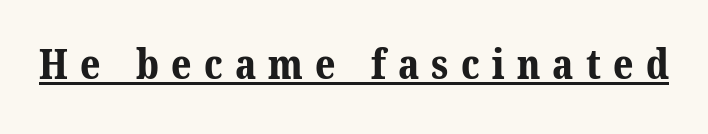
The image shows 42 px bold serif type; set unusually wide letter spacing (+0.29 em), underlined; medium stroke contrast and a medium x-height.
